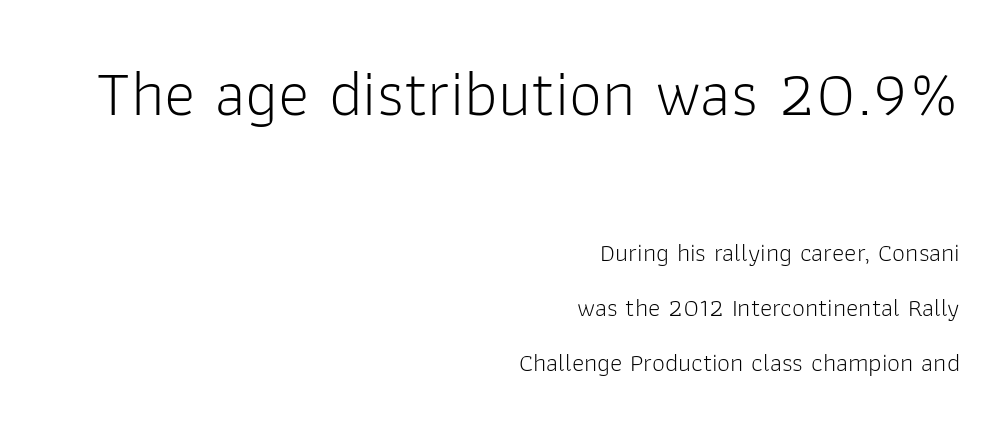
Q: Is the text bold? A: No.
Q: Is the text italic (slanted)? A: No, it is upright.
Q: Is the typeface a serif or a sans-serif typeface? A: Sans-serif.
Q: Is the text underlined? A: No.
Q: How is the paragraph aligned? A: Right-aligned.
Q: Is the spacing between letters normal or unusually wide? A: Normal.
Q: Is the spacing between lines tight, normal or loose? A: Loose.
Q: Which block of text is set in a larger size, the first (top) or the second (bottom)? A: The first (top) one.
Q: Width (condensed, normal, or wide)? A: Normal.
Q: Stroke contrast? A: Low.
Q: x-height? A: Medium.
Q: Monospaced? A: No.
